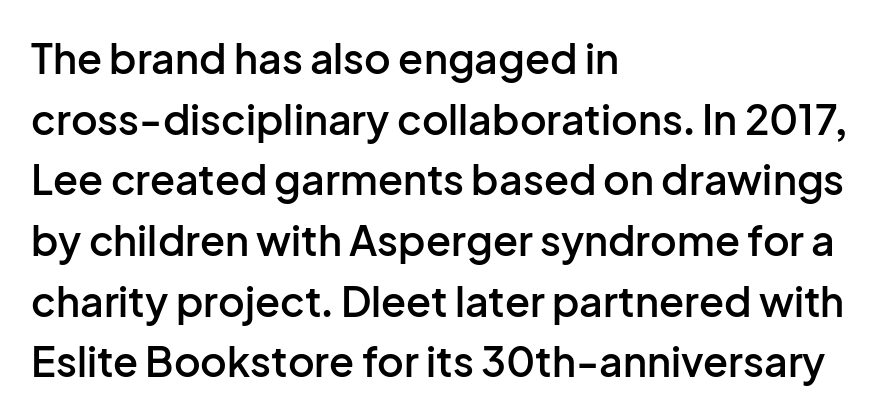
The image shows 41 px semibold sans-serif type, upright; set left-aligned, normal line spacing (1.48x), normal letter spacing, not underlined; low stroke contrast and a medium x-height.
